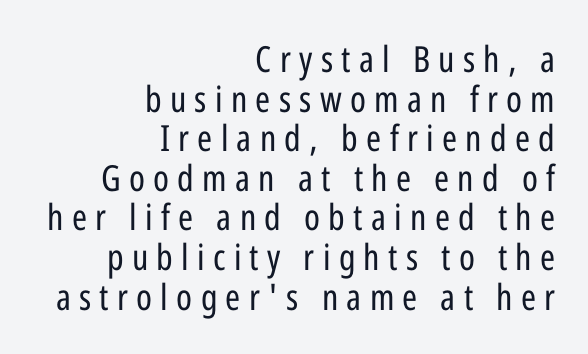
Q: Is the text bold? A: No.
Q: Is the text italic (slanted)? A: No, it is upright.
Q: Is the typeface a serif or a sans-serif typeface? A: Sans-serif.
Q: Is the text underlined? A: No.
Q: How is the paragraph aligned? A: Right-aligned.
Q: Is the spacing between letters normal or unusually wide? A: Unusually wide.
Q: Is the spacing between lines tight, normal or loose? A: Tight.
Q: Width (condensed, normal, or wide)? A: Condensed.
Q: Stroke contrast? A: Low.
Q: x-height? A: Medium.
Q: Monospaced? A: No.
